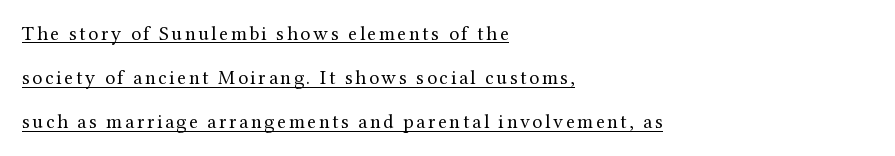
The image shows 20 px text type, upright; set left-aligned, loose line spacing (2.21x), underlined.
